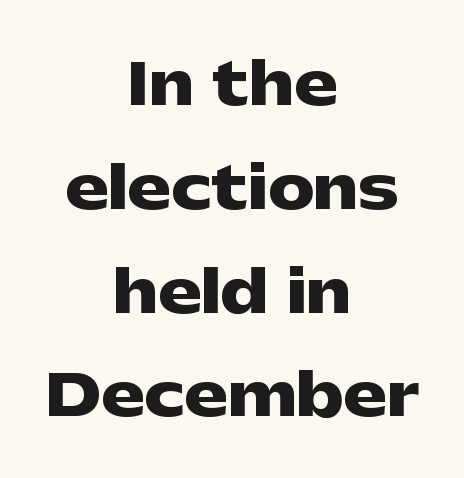
The type is set solid horizontally, with unmodified tracking. Is this a fixed-width face? No — the glyphs have proportional, varying widths. These lines were composed using upright roman letters. The font is running at its bold setting. The zone under the glyphs is completely vacant.
